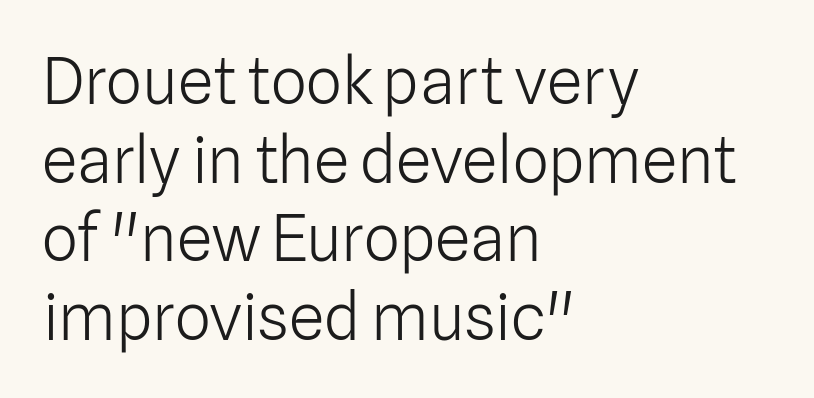
Typeset ragged right — the left edge is the straight one. Has an underline been added? It has not. Nope, not italic — everything's standing straight. On a weight scale, this lands at 450 or below.
